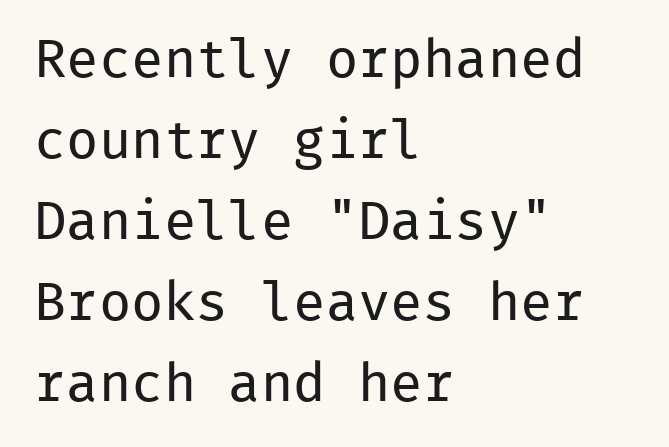
{"serif": "no", "italic": "no", "bold": "no", "weight": "regular", "width": "normal", "stroke_contrast": "low", "x_height": "medium", "monospaced": "yes", "underline": "no", "align": "left", "line_spacing": "normal", "line_spacing_ratio": 1.5, "letter_spacing": "normal", "letter_spacing_em": 0.0, "glyph_px": 54}
